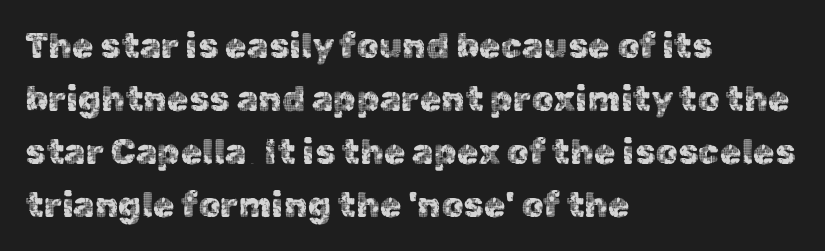
The image shows 35 px sans-serif type, upright; set left-aligned, normal line spacing (1.51x), normal letter spacing, not underlined; a medium x-height.
